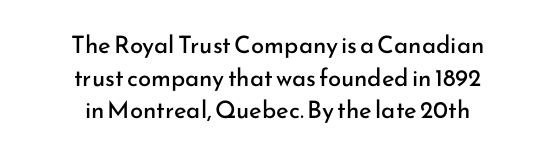
Casual observation: everything's sitting right in the middle. Does the lettering tilt? It doesn't — this is upright. The typeface has the unassuming heft of standard copy or less. In terms of letterspacing, this is plain default setting.
